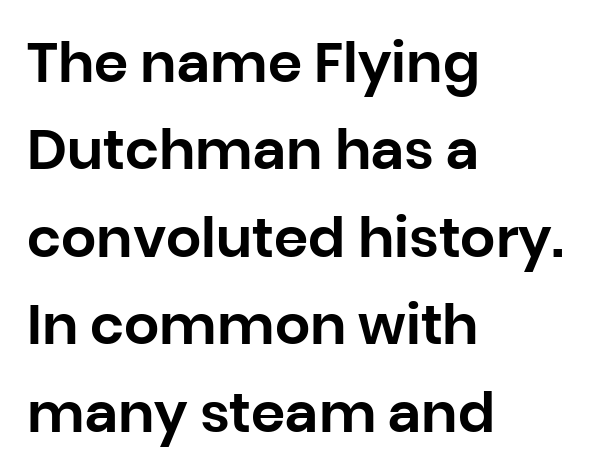
Q: Is the text italic (slanted)? A: No, it is upright.
Q: Is the typeface a serif or a sans-serif typeface? A: Sans-serif.
Q: Is the text underlined? A: No.
Q: How is the paragraph aligned? A: Left-aligned.
Q: Is the spacing between letters normal or unusually wide? A: Normal.
Q: Is the spacing between lines tight, normal or loose? A: Normal.
Q: Width (condensed, normal, or wide)? A: Normal.
Q: Stroke contrast? A: Low.
Q: x-height? A: Large.
Q: Monospaced? A: No.
